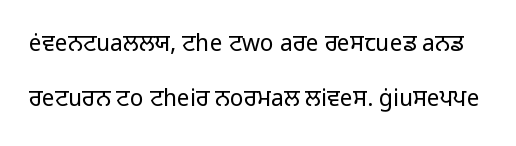
One glance says open: line gaps are wider than usual. The type sits square on the baseline with zero lean. A bare baseline throughout the passage. Here the glyphs are tracked normally, forming tight word shapes. The characters are drawn with everyday or finer stroke widths.
